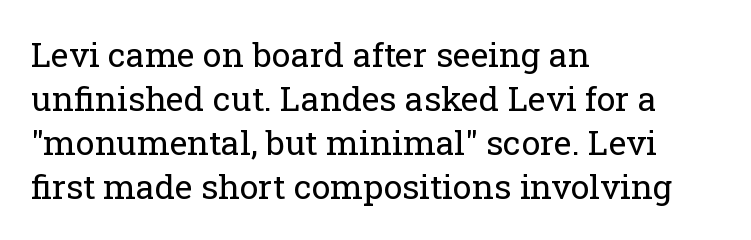
{"serif": "yes", "italic": "no", "bold": "no", "weight": "regular", "width": "normal", "stroke_contrast": "low", "x_height": "medium", "monospaced": "no", "underline": "no", "align": "left", "line_spacing": "normal", "line_spacing_ratio": 1.29, "letter_spacing": "normal", "letter_spacing_em": 0.0, "glyph_px": 34}
